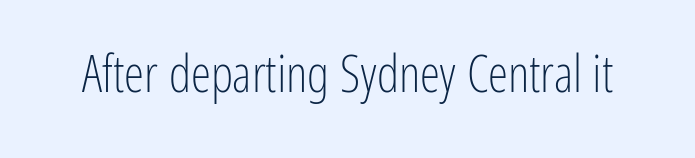
The image shows 51 px light, condensed sans-serif type, upright; set normal letter spacing, not underlined; low stroke contrast and a medium x-height.
